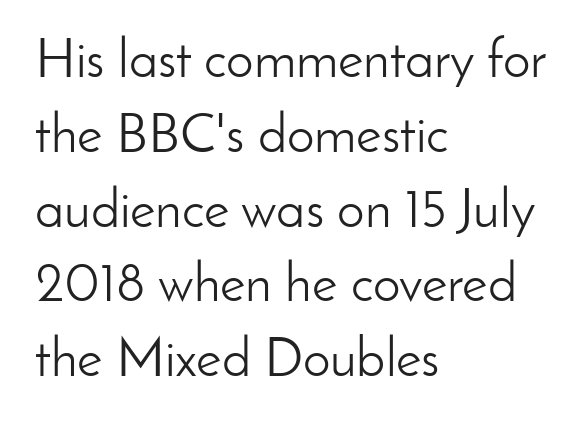
Q: Is the text bold? A: No.
Q: Is the text italic (slanted)? A: No, it is upright.
Q: Is the typeface a serif or a sans-serif typeface? A: Sans-serif.
Q: Is the text underlined? A: No.
Q: How is the paragraph aligned? A: Left-aligned.
Q: Is the spacing between letters normal or unusually wide? A: Normal.
Q: Is the spacing between lines tight, normal or loose? A: Normal.
Q: Width (condensed, normal, or wide)? A: Normal.
Q: Stroke contrast? A: Low.
Q: x-height? A: Small.
Q: Monospaced? A: No.
